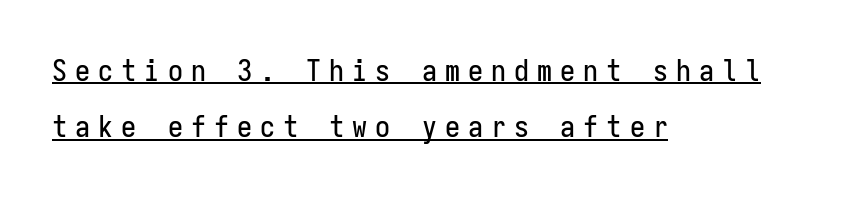
Q: Is the text italic (slanted)? A: No, it is upright.
Q: Is the typeface a serif or a sans-serif typeface? A: Sans-serif.
Q: Is the text underlined? A: Yes.
Q: How is the paragraph aligned? A: Left-aligned.
Q: Is the spacing between letters normal or unusually wide? A: Unusually wide.
Q: Width (condensed, normal, or wide)? A: Condensed.
Q: Stroke contrast? A: Low.
Q: x-height? A: Medium.
Q: Monospaced? A: Yes.
